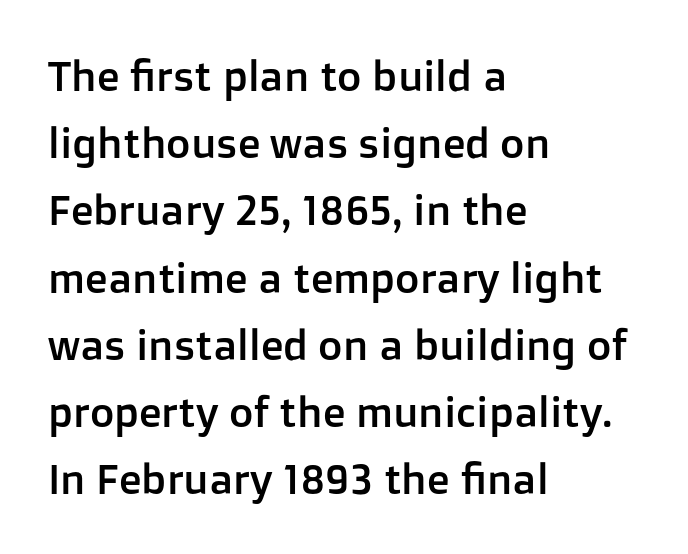
The image shows 42 px sans-serif type, upright; set left-aligned, normal line spacing (1.6x), normal letter spacing, not underlined; low stroke contrast and a medium x-height.
